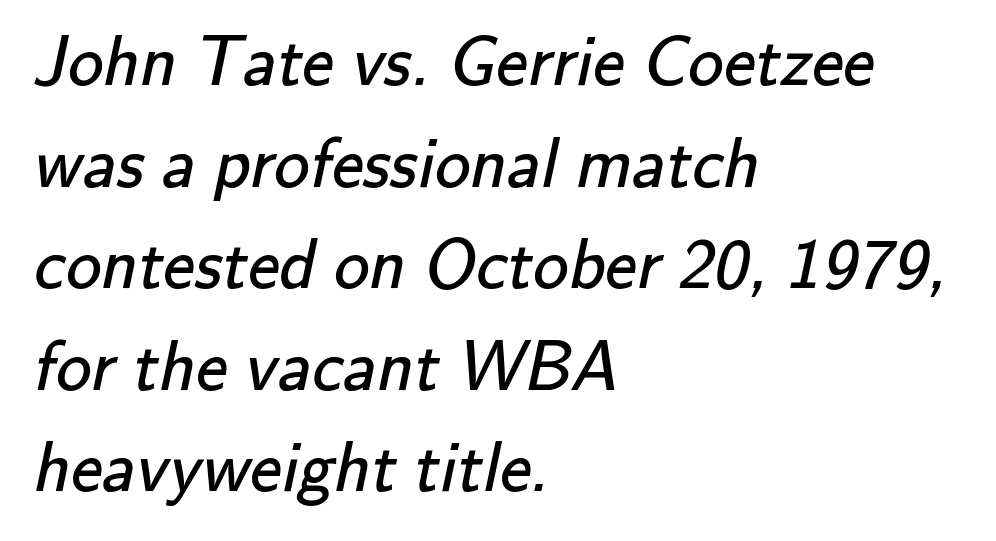
Q: Is the text bold? A: No.
Q: Is the typeface a serif or a sans-serif typeface? A: Sans-serif.
Q: Is the text underlined? A: No.
Q: How is the paragraph aligned? A: Left-aligned.
Q: Is the spacing between letters normal or unusually wide? A: Normal.
Q: Is the spacing between lines tight, normal or loose? A: Normal.
Q: Width (condensed, normal, or wide)? A: Normal.
Q: Stroke contrast? A: Low.
Q: x-height? A: Small.
Q: Monospaced? A: No.
